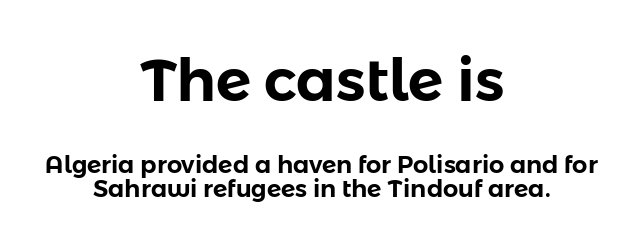
{"serif": "no", "italic": "no", "width": "normal", "stroke_contrast": "low", "x_height": "medium", "monospaced": "no", "underline": "no", "align": "center", "line_spacing": "tight", "line_spacing_ratio": 1.0, "letter_spacing": "normal", "letter_spacing_em": 0.0, "larger_block": "first", "size_ratio": 2.46, "glyph_px": 59}
